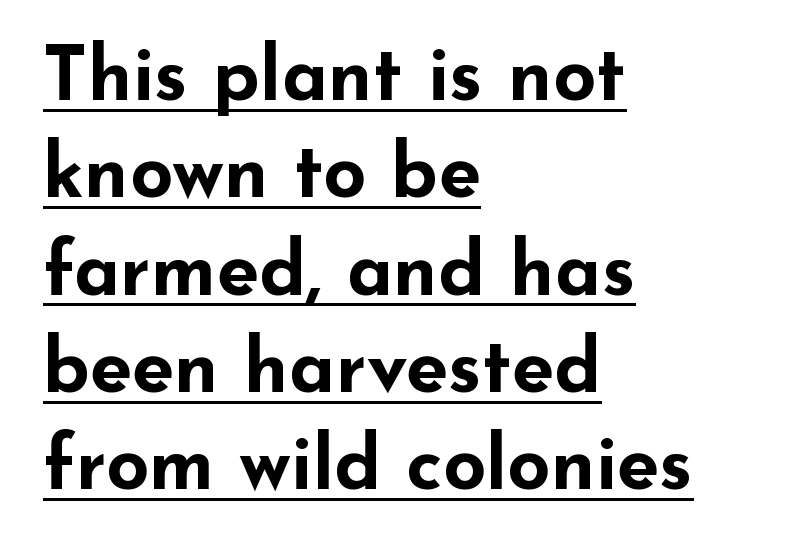
The typesetting leans heavy: a genuine bold. Tracking value appears to be zero — textbook default spacing. The paragraph has a hard left edge and a soft right edge. Every character sits straight up, as roman type does. A typographer would call this underscored text. These lines are rendered in a variable-pitch font.
